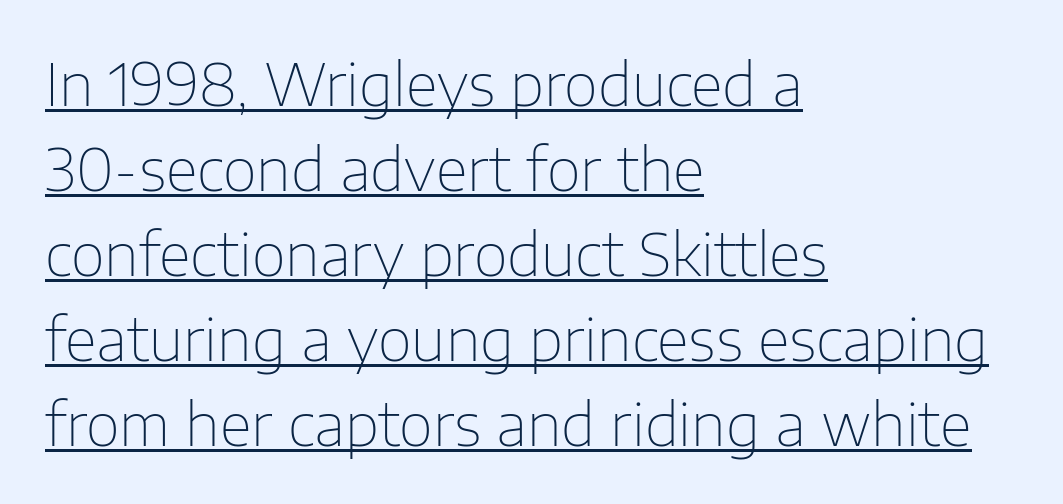
The image shows 59 px thin sans-serif type, upright; set left-aligned, normal line spacing (1.44x), normal letter spacing, underlined; low stroke contrast and a medium x-height.
